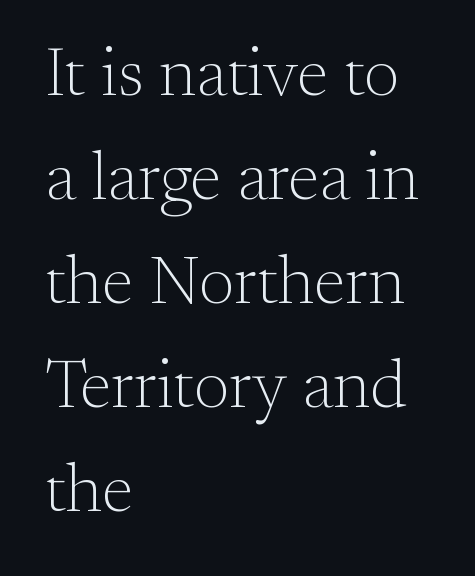
The image shows 68 px light serif type, upright; set left-aligned, normal line spacing (1.53x), normal letter spacing, not underlined; medium stroke contrast and a small x-height.
